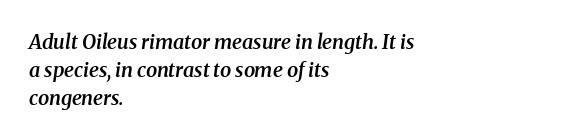
{"italic": "yes", "lean": "right", "slant_degrees": 8, "bold": "semi", "underline": "no", "align": "left", "line_spacing": "normal", "line_spacing_ratio": 1.4, "letter_spacing": "normal", "letter_spacing_em": 0.0, "glyph_px": 20}
